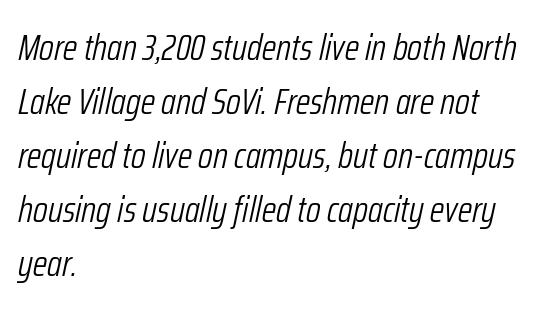
{"italic": "yes", "lean": "right", "slant_degrees": 12, "bold": "no", "weight": "light", "width": "condensed", "stroke_contrast": "low", "x_height": "medium", "monospaced": "no", "underline": "no", "align": "left", "line_spacing": "normal", "line_spacing_ratio": 1.46, "letter_spacing": "normal", "letter_spacing_em": 0.0, "glyph_px": 37}
